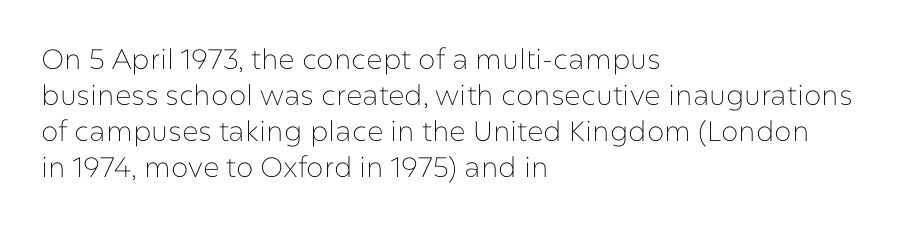
Q: Is the text bold? A: No.
Q: Is the text italic (slanted)? A: No, it is upright.
Q: Is the typeface a serif or a sans-serif typeface? A: Sans-serif.
Q: Is the text underlined? A: No.
Q: How is the paragraph aligned? A: Left-aligned.
Q: Is the spacing between letters normal or unusually wide? A: Normal.
Q: Is the spacing between lines tight, normal or loose? A: Normal.
Q: Width (condensed, normal, or wide)? A: Normal.
Q: Stroke contrast? A: Low.
Q: x-height? A: Medium.
Q: Monospaced? A: No.
